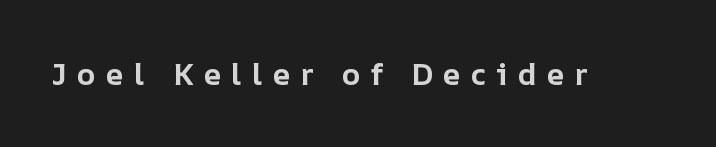
{"italic": "no", "bold": "yes", "weight": "bold", "width": "normal", "stroke_contrast": "low", "x_height": "medium", "monospaced": "no", "underline": "no", "letter_spacing": "wide", "letter_spacing_em": 0.32, "glyph_px": 31}
